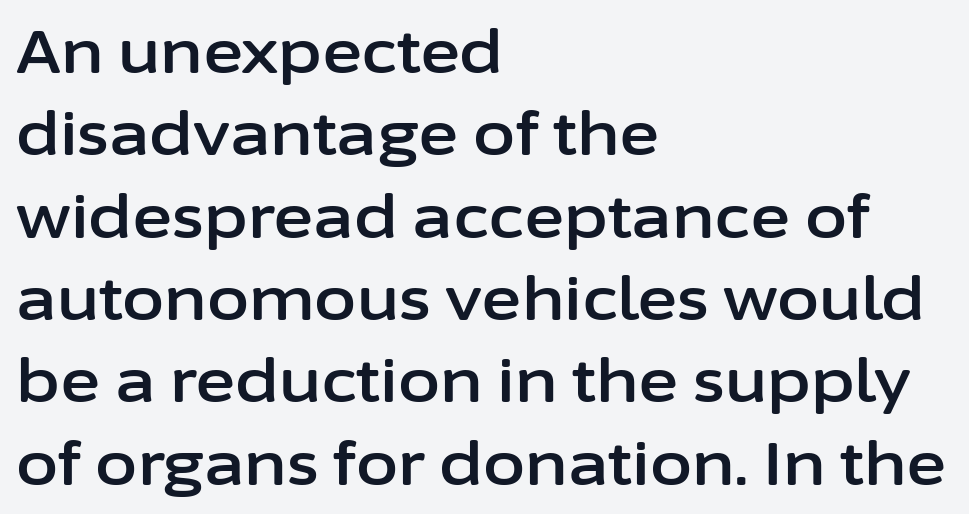
The image shows 61 px sans-serif type, upright; set left-aligned, normal line spacing (1.35x), normal letter spacing, not underlined; low stroke contrast and a medium x-height.
